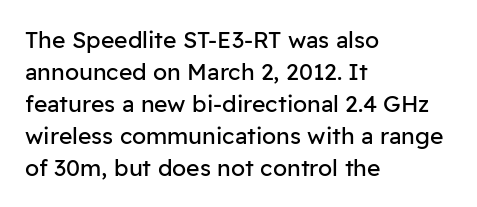
The image shows 23 px text type, upright; set left-aligned, normal line spacing (1.39x), normal letter spacing, not underlined.
